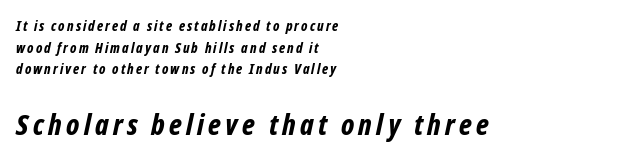
Q: Is the text bold? A: Yes.
Q: Is the text italic (slanted)? A: Yes, it leans right by about 12 degrees.
Q: Is the text underlined? A: No.
Q: How is the paragraph aligned? A: Left-aligned.
Q: Is the spacing between lines tight, normal or loose? A: Normal.
Q: Which block of text is set in a larger size, the first (top) or the second (bottom)? A: The second (bottom) one.
Q: Width (condensed, normal, or wide)? A: Condensed.
Q: Stroke contrast? A: Low.
Q: x-height? A: Medium.
Q: Monospaced? A: No.
